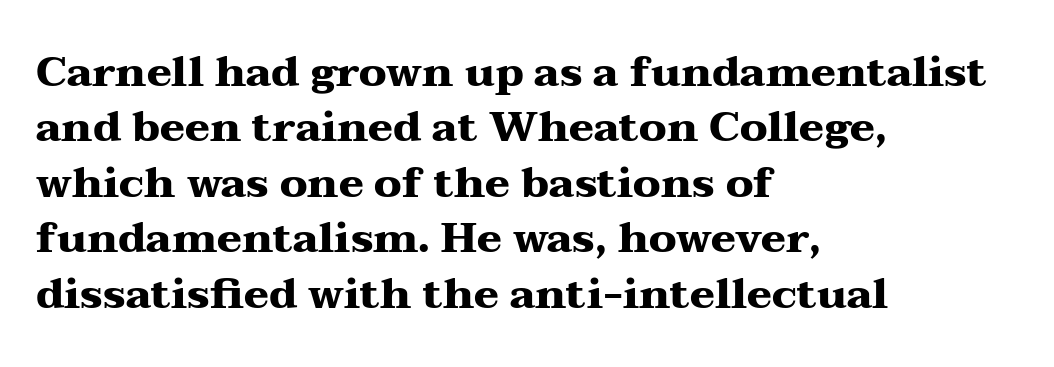
Any mark beneath the type? The region is blank. Check where the strokes stop: tiny serifs finish them off. This sample is left-justified, so line endings fall wherever the words run out. Each new line begins a customary step beneath the previous one.
